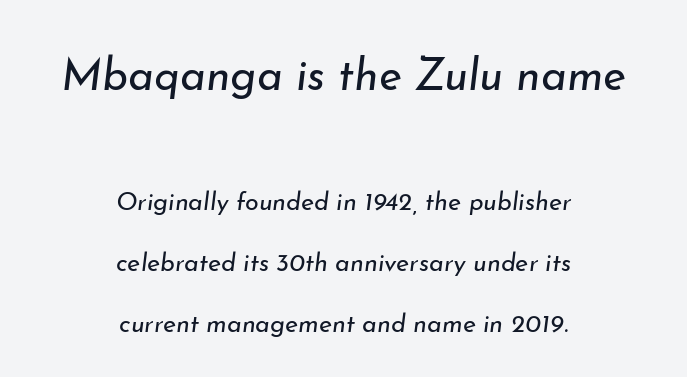
The image shows 44 px regular-weight type, italic (leaning right); set centered, loose line spacing (2.44x), normal letter spacing, not underlined; the first (top) block is 1.76x larger; low stroke contrast and a small x-height.
